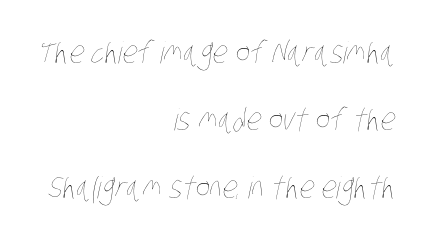
{"bold": "no", "weight": "thin", "width": "condensed", "stroke_contrast": "low", "x_height": "large", "monospaced": "no", "underline": "no", "align": "right", "line_spacing": "loose", "line_spacing_ratio": 2.25, "letter_spacing": "normal", "letter_spacing_em": 0.0, "glyph_px": 30}
